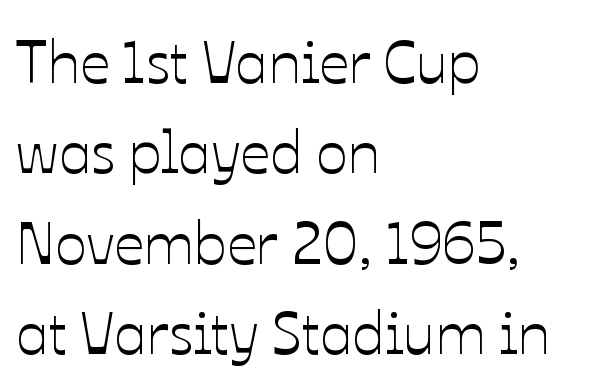
The area under the type is left untouched. The passage shown is typed in a proportional face where columns would drift. The rendering uses a moderate line-height, typical for paragraphs. Rendered with straight, roman letterforms. Each word holds together tightly as a unit, with standard inter-letter gaps.
